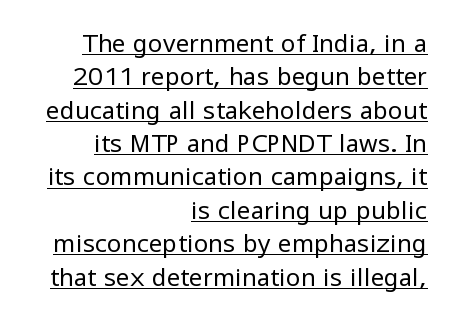
Regular leading. The typesetter chose a ragged-left arrangement here. Letter spacing: default. Emphasis is given by a line drawn under the lettering.
